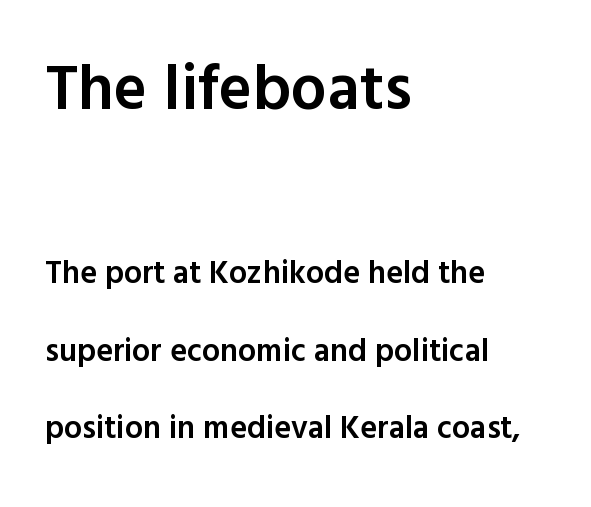
{"serif": "no", "italic": "no", "bold": "semi", "weight": "semibold", "width": "normal", "x_height": "medium", "monospaced": "no", "underline": "no", "align": "left", "line_spacing": "loose", "line_spacing_ratio": 2.42, "letter_spacing": "normal", "letter_spacing_em": 0.0, "larger_block": "first", "size_ratio": 2.0, "glyph_px": 64}
